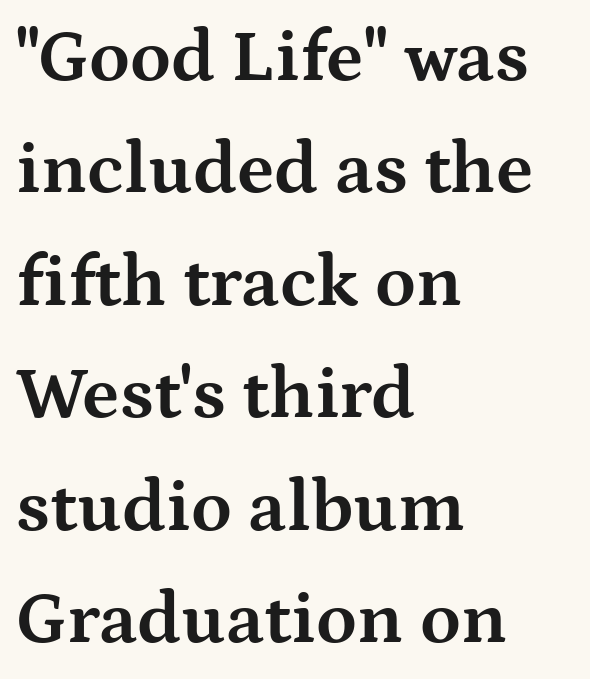
Q: Is the text bold? A: Yes.
Q: Is the text italic (slanted)? A: No, it is upright.
Q: Is the typeface a serif or a sans-serif typeface? A: Serif.
Q: Is the text underlined? A: No.
Q: How is the paragraph aligned? A: Left-aligned.
Q: Is the spacing between letters normal or unusually wide? A: Normal.
Q: Is the spacing between lines tight, normal or loose? A: Normal.
Q: Width (condensed, normal, or wide)? A: Wide.
Q: Stroke contrast? A: Medium.
Q: x-height? A: Medium.
Q: Monospaced? A: No.
